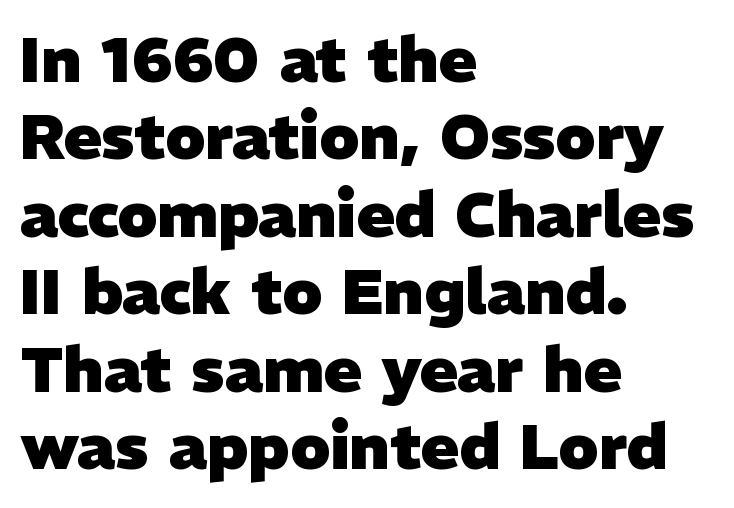
Look at the tracking — it's just the regular setting, nothing added. Thick stems and heavy bowls — unmistakably bold. These lines are set flush left with a ragged right edge. I'd call this a sans setting — the letters go barefoot. A typesetter would call this proportional, since set widths differ per character.
